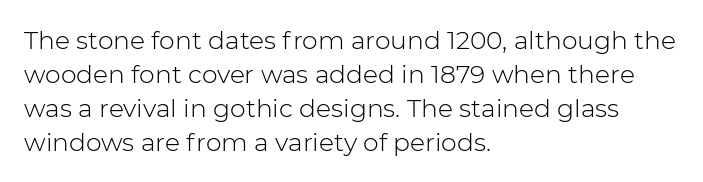
The image shows 25 px text type, upright; set left-aligned, normal line spacing (1.36x), normal letter spacing, not underlined.
